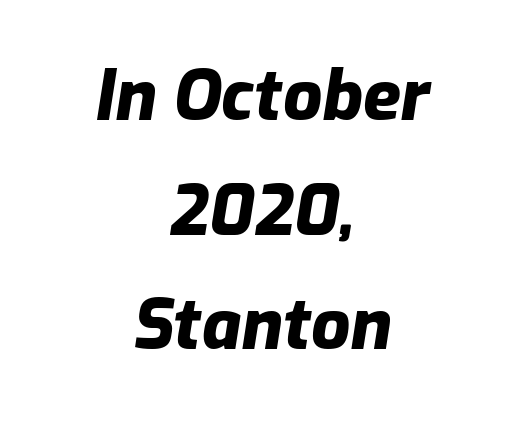
Q: Is the text bold? A: Yes.
Q: Is the text italic (slanted)? A: Yes, it leans right by about 9 degrees.
Q: Is the text underlined? A: No.
Q: How is the paragraph aligned? A: Centered.
Q: Is the spacing between letters normal or unusually wide? A: Normal.
Q: Is the spacing between lines tight, normal or loose? A: Normal.
Q: Width (condensed, normal, or wide)? A: Normal.
Q: Stroke contrast? A: Low.
Q: x-height? A: Medium.
Q: Monospaced? A: No.
